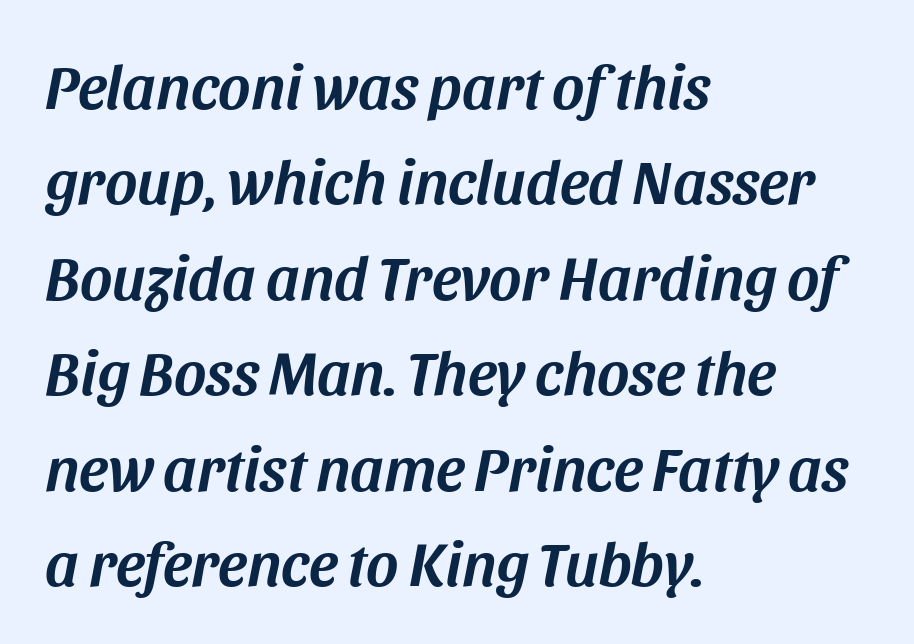
Q: Is the text italic (slanted)? A: Yes, it leans right by about 11 degrees.
Q: Is the text underlined? A: No.
Q: How is the paragraph aligned? A: Left-aligned.
Q: Is the spacing between letters normal or unusually wide? A: Normal.
Q: Is the spacing between lines tight, normal or loose? A: Normal.
Q: Width (condensed, normal, or wide)? A: Normal.
Q: Stroke contrast? A: Medium.
Q: x-height? A: Large.
Q: Monospaced? A: No.
